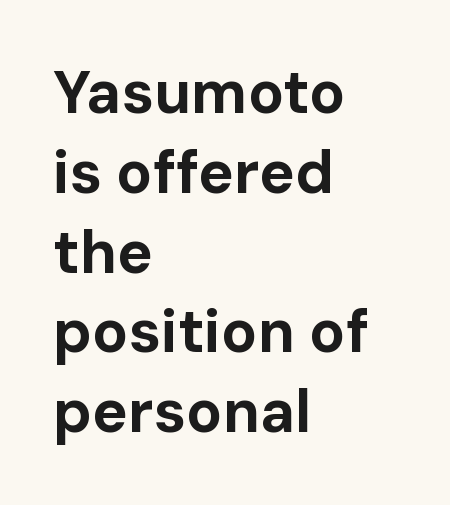
In terms of posture, this sample is upright. Short and long lines alike share a common starting point at left. Leading: standard. The face used here is a sans, in the tradition of grotesques and geometrics. Decoration check: the copy has no underline. Caption: standard tracking, unaltered.
